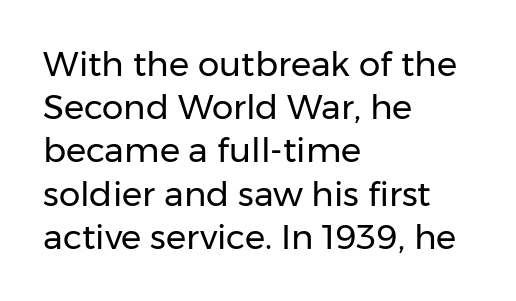
This is sans-serif lettering, the kind often seen on screens and signage. Only glyphs here, with clear space below each row. The compositor pushed each line to the left boundary. Does the leading feel generous? No, just average. Ordinary non-slanted type is in use.
